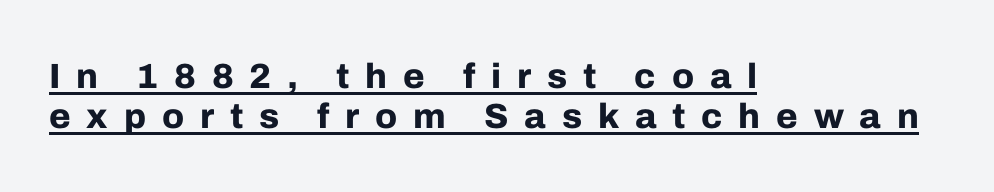
{"serif": "no", "italic": "no", "bold": "yes", "weight": "bold", "width": "normal", "stroke_contrast": "low", "x_height": "medium", "monospaced": "no", "underline": "yes", "align": "left", "line_spacing": "tight", "line_spacing_ratio": 1.13, "letter_spacing": "wide", "letter_spacing_em": 0.45, "glyph_px": 35}
